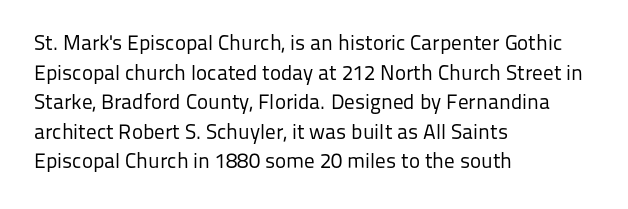
Quick note: underline off. Do the letters lean? They stand straight. The text block is weighted toward the left margin, trailing off unevenly rightward. This rendering leaves character spacing at its baseline value. Vertical spacing — default.
